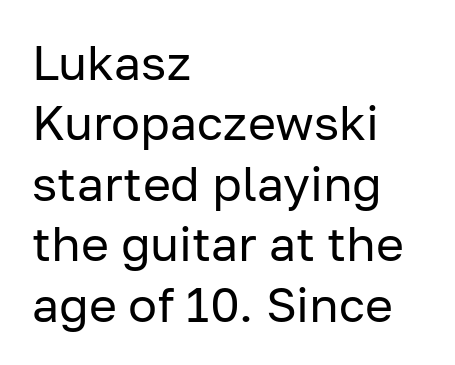
A clean baseline with only descenders dipping below it. You could not count columns in this text — the font is proportionally spaced. This rendering uses left alignment, leaving the right contour irregular. Words appear dense and cohesive because spacing is normal. The designer went with a sans here, leaving each stem footless. Weight: regular or lighter.
